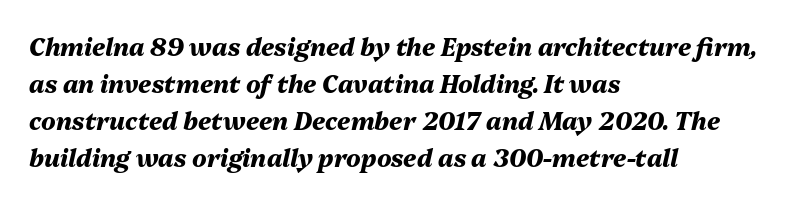
Q: Is the text bold? A: Yes.
Q: Is the text italic (slanted)? A: Yes, it leans right by about 13 degrees.
Q: Is the text underlined? A: No.
Q: How is the paragraph aligned? A: Left-aligned.
Q: Is the spacing between letters normal or unusually wide? A: Normal.
Q: Is the spacing between lines tight, normal or loose? A: Normal.
